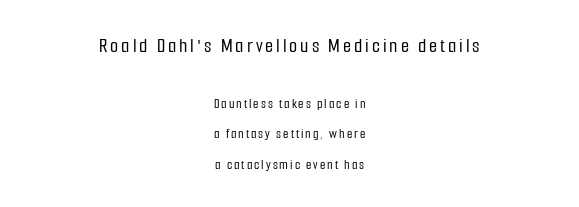
The image shows 21 px text type, upright; set centered, loose line spacing (2.16x), not underlined; the first (top) block is 1.5x larger.
